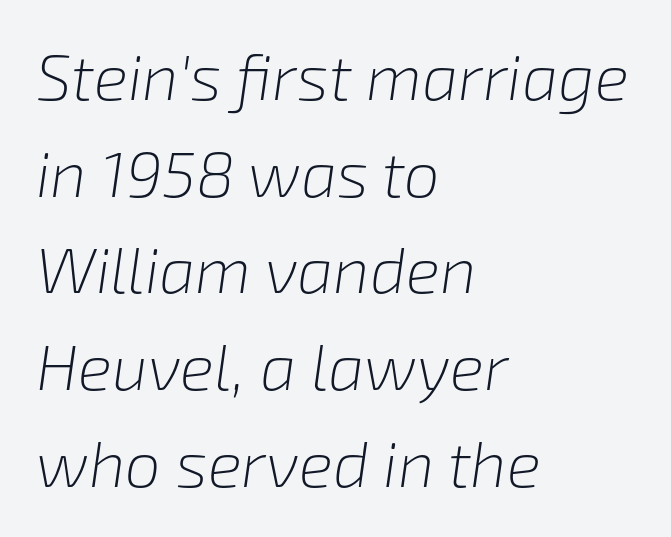
{"italic": "yes", "lean": "right", "slant_degrees": 8, "bold": "no", "weight": "light", "width": "normal", "stroke_contrast": "low", "x_height": "medium", "monospaced": "no", "underline": "no", "align": "left", "line_spacing": "normal", "line_spacing_ratio": 1.51, "letter_spacing": "normal", "letter_spacing_em": 0.0, "glyph_px": 64}
